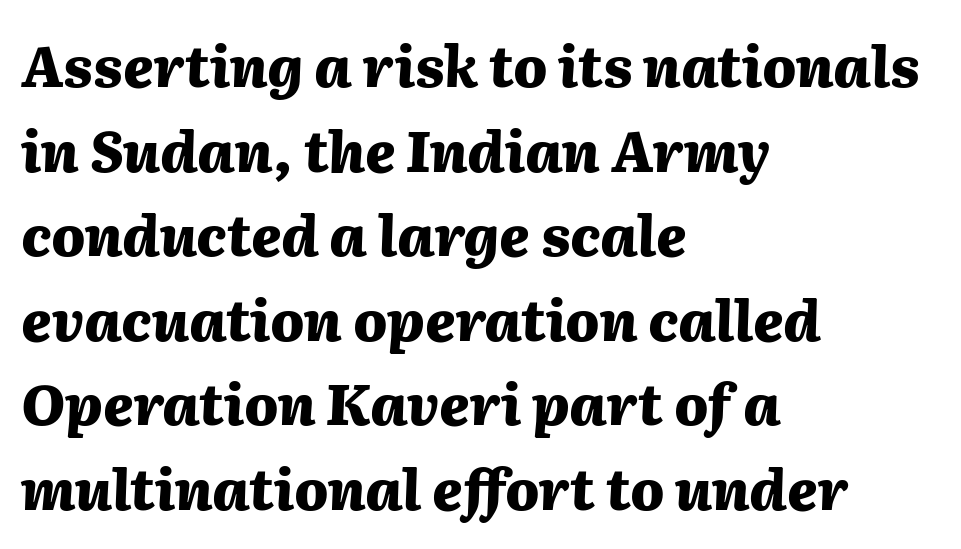
The image shows 56 px heavy type, italic (leaning right); set left-aligned, normal line spacing (1.51x), normal letter spacing, not underlined; medium stroke contrast and a medium x-height.
